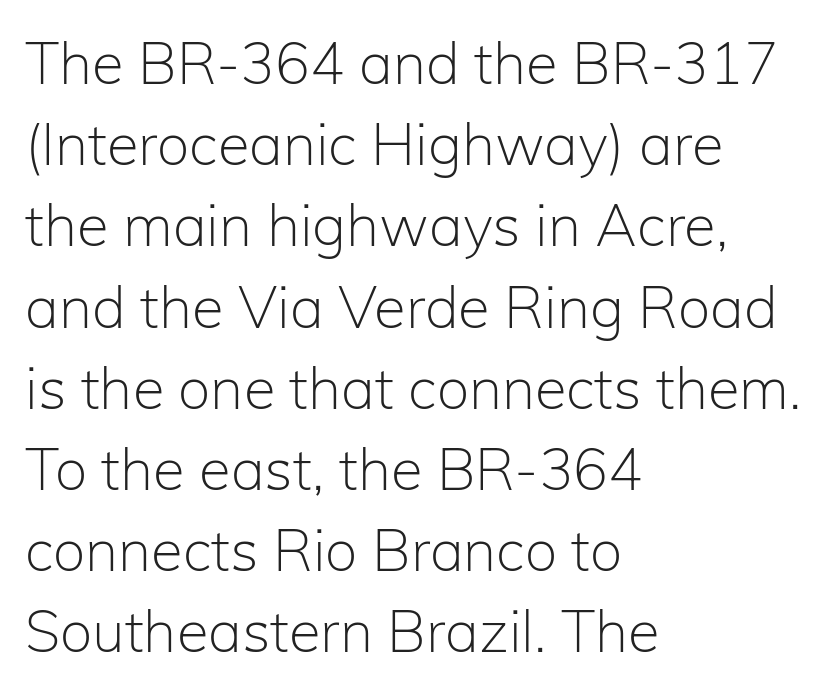
The image shows 58 px light sans-serif type, upright; set left-aligned, normal line spacing (1.4x), normal letter spacing, not underlined; low stroke contrast and a medium x-height.
